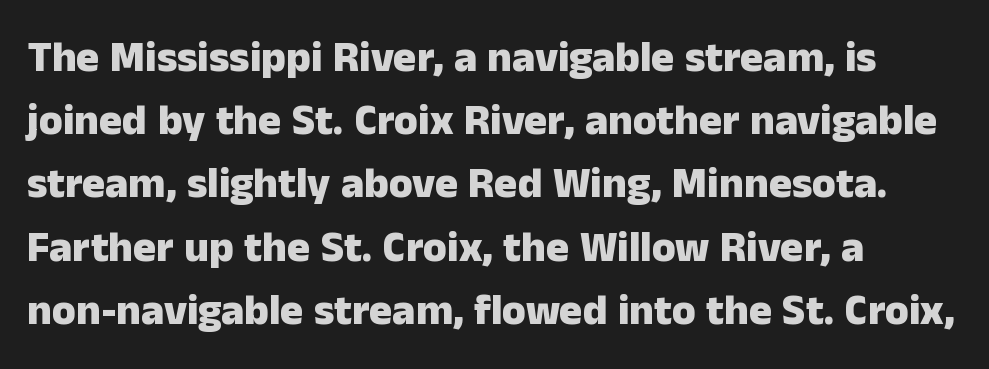
Note the varied advance widths — an 'i' is clearly narrower than an 'm'. Nope, not italic — everything's standing straight. The typeface chosen for these lines omits serifs. This sample uses plain, unmodified letter spacing.
